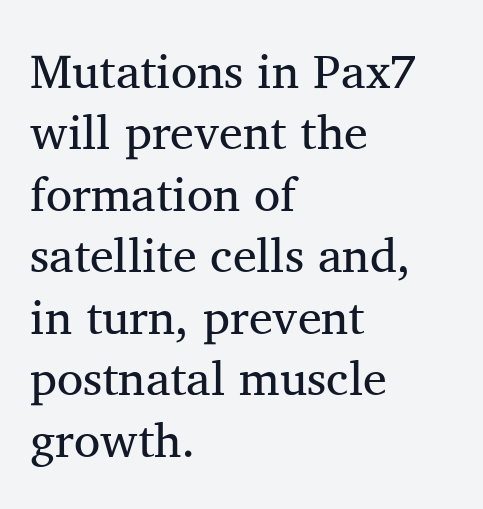
If you drew a ruler down the left edge, every line would touch it. A typesetter would call this zero additional tracking. Regular leading. The face used here is seriffed, in the tradition of book romans.
